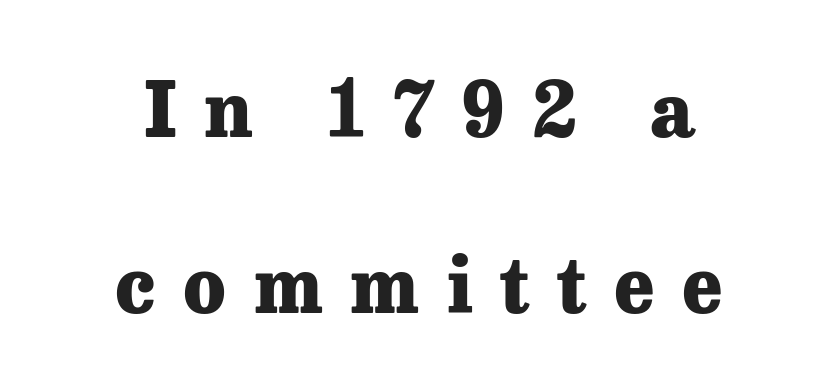
The image shows 76 px heavy serif type, upright; set centered, loose line spacing (2.31x), unusually wide letter spacing (+0.36 em), not underlined; low stroke contrast and a medium x-height.
